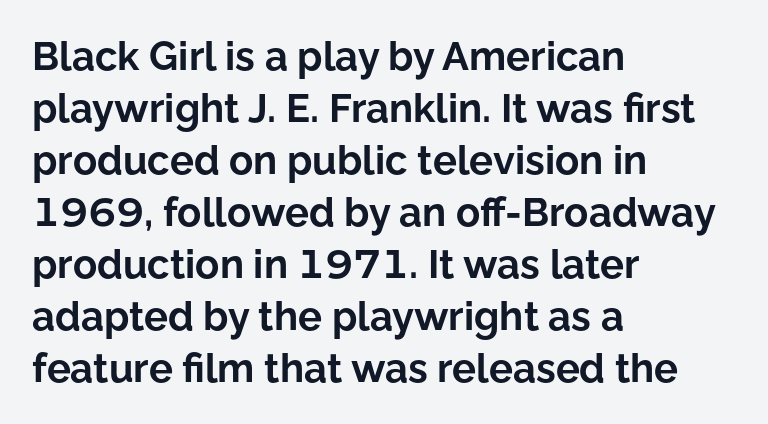
The specimen omits any rule beneath the text block's lines. Set as a true bold cut, around the 700 mark. Observe the absence of serifs on each vertical stroke in this sample. Character widths vary here, with narrow letters taking less room than wide ones. Every stem runs plumb, perpendicular to the baseline. Is there much room between lines? A standard amount, neither cramped nor airy.
